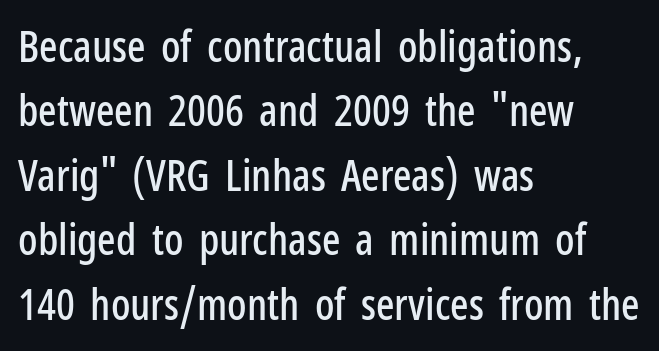
Q: Is the text italic (slanted)? A: No, it is upright.
Q: Is the typeface a serif or a sans-serif typeface? A: Sans-serif.
Q: Is the text underlined? A: No.
Q: How is the paragraph aligned? A: Left-aligned.
Q: Is the spacing between letters normal or unusually wide? A: Normal.
Q: Is the spacing between lines tight, normal or loose? A: Normal.
Q: Width (condensed, normal, or wide)? A: Condensed.
Q: Stroke contrast? A: Low.
Q: x-height? A: Medium.
Q: Monospaced? A: No.
